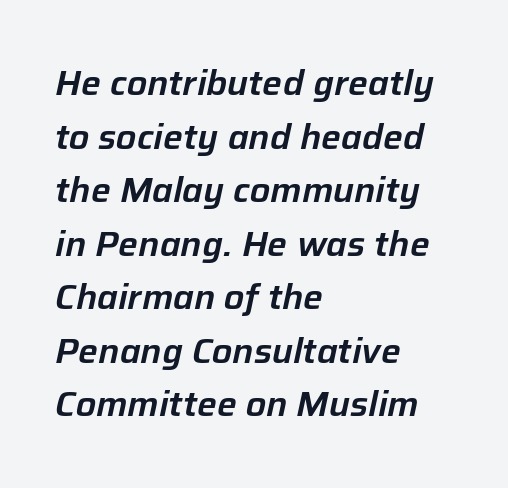
The image shows 35 px text type, italic (leaning right); set left-aligned, normal line spacing (1.53x), normal letter spacing, not underlined; low stroke contrast and a medium x-height.
